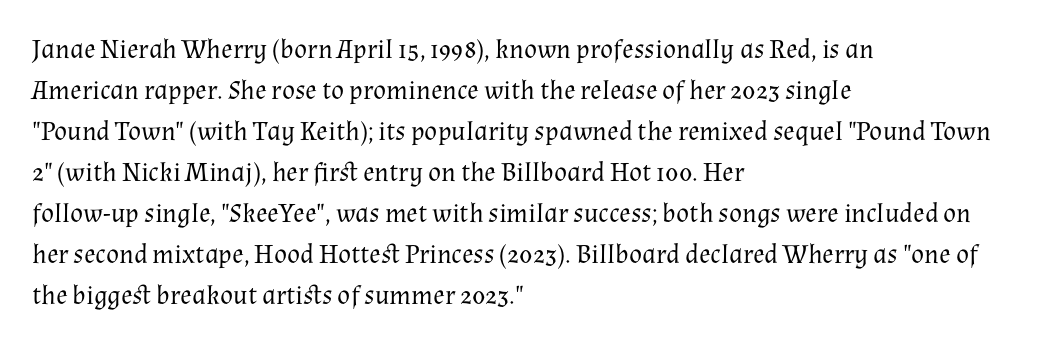
The image shows 27 px text type, upright; set left-aligned, normal line spacing (1.52x), normal letter spacing, not underlined.
